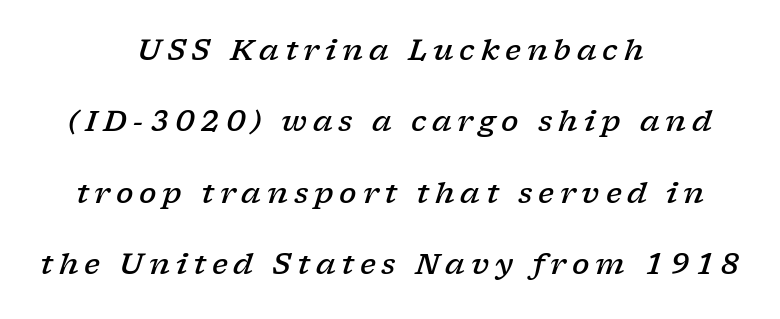
The image shows 29 px semibold, wide serif type, italic (leaning right); set centered, loose line spacing (2.46x), unusually wide letter spacing (+0.2 em), not underlined; low stroke contrast and a medium x-height.
